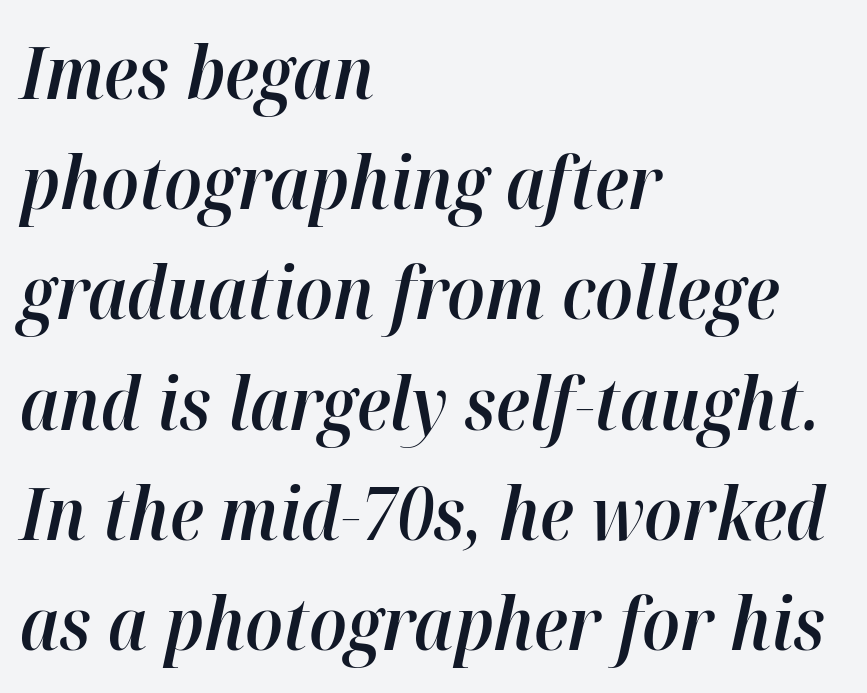
The space between consecutive lines is moderate. Compared with a centered layout, this one pins lines to the left instead. This rendering features lettering with no underline. Nothing unusual about the tracking: characters are spaced as the font intends. Style check: oblique. The font is running at a semibold setting, under full bold.
